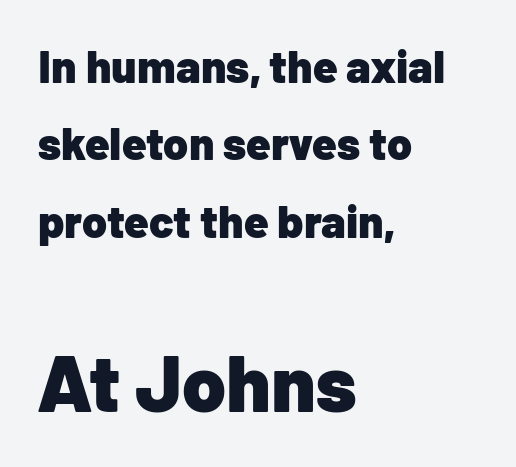
{"serif": "no", "italic": "no", "bold": "yes", "weight": "heavy", "width": "normal", "stroke_contrast": "low", "x_height": "medium", "monospaced": "no", "underline": "no", "align": "left", "line_spacing_ratio": 1.72, "letter_spacing": "normal", "letter_spacing_em": 0.0, "larger_block": "second", "size_ratio": 1.76, "glyph_px": 79}
